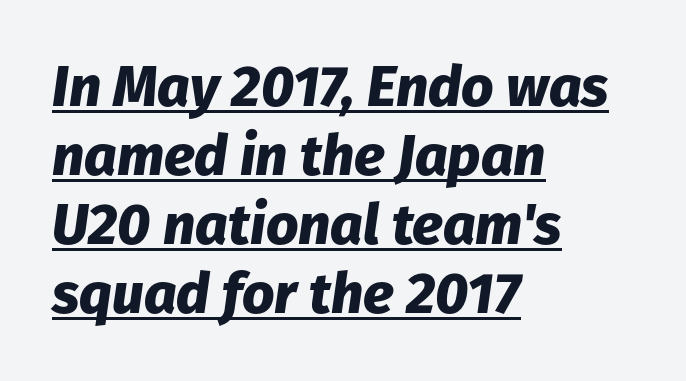
The image shows 57 px heavy type, italic (leaning right); set left-aligned, line spacing 1.21x, normal letter spacing, underlined; low stroke contrast and a medium x-height.
